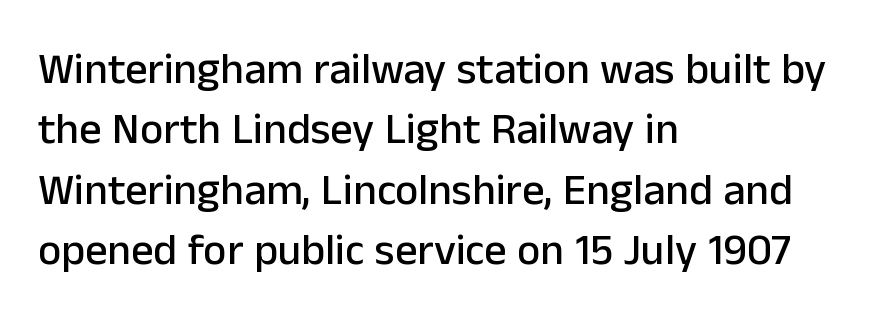
Layout note: lines flush left. It's the straight-up-and-down kind of type. Each letter keeps its own natural width here, so spacing adapts to shape. The space directly below the letters is spotless. Notice how descenders clear the ascenders below comfortably — that's standard leading. The rendering shows plain stroke endings on the letterforms — a sans-serif design.
